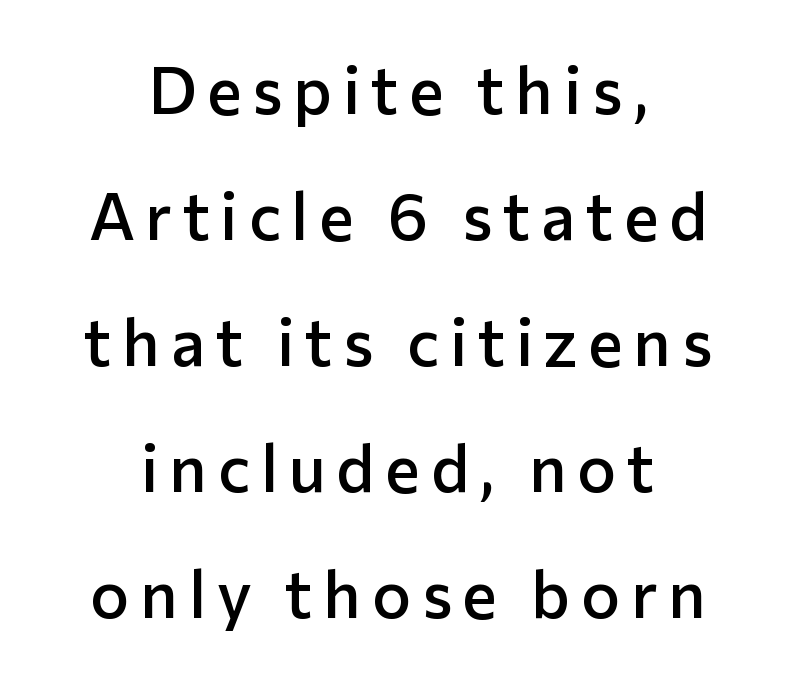
{"serif": "no", "italic": "no", "bold": "semi", "weight": "semibold", "width": "normal", "stroke_contrast": "low", "x_height": "medium", "monospaced": "no", "underline": "no", "align": "center", "line_spacing": "loose", "line_spacing_ratio": 1.91, "glyph_px": 66}
